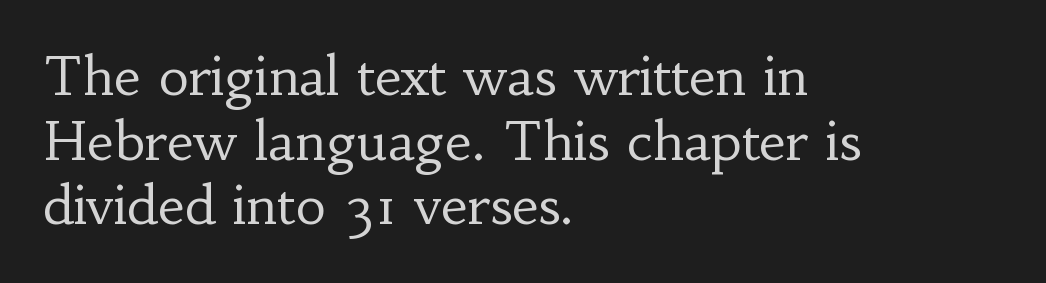
{"serif": "yes", "italic": "no", "bold": "no", "weight": "regular", "width": "normal", "stroke_contrast": "low", "x_height": "small", "monospaced": "no", "underline": "no", "align": "left", "line_spacing_ratio": 1.22, "letter_spacing": "normal", "letter_spacing_em": 0.0, "glyph_px": 53}
